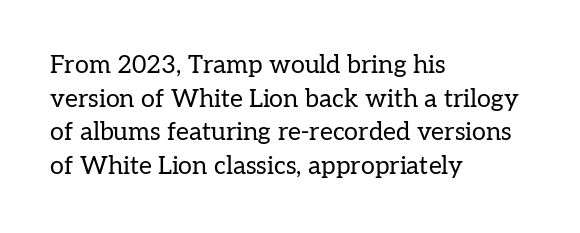
Q: Is the text bold? A: No.
Q: Is the text italic (slanted)? A: No, it is upright.
Q: Is the text underlined? A: No.
Q: How is the paragraph aligned? A: Left-aligned.
Q: Is the spacing between letters normal or unusually wide? A: Normal.
Q: Is the spacing between lines tight, normal or loose? A: Normal.
